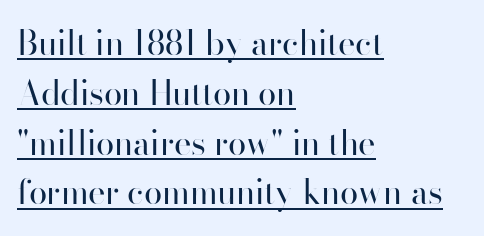
Q: Is the text bold? A: No.
Q: Is the text italic (slanted)? A: No, it is upright.
Q: Is the typeface a serif or a sans-serif typeface? A: Sans-serif.
Q: Is the text underlined? A: Yes.
Q: How is the paragraph aligned? A: Left-aligned.
Q: Is the spacing between letters normal or unusually wide? A: Normal.
Q: Is the spacing between lines tight, normal or loose? A: Normal.
Q: Width (condensed, normal, or wide)? A: Normal.
Q: Stroke contrast? A: High.
Q: x-height? A: Small.
Q: Monospaced? A: No.
